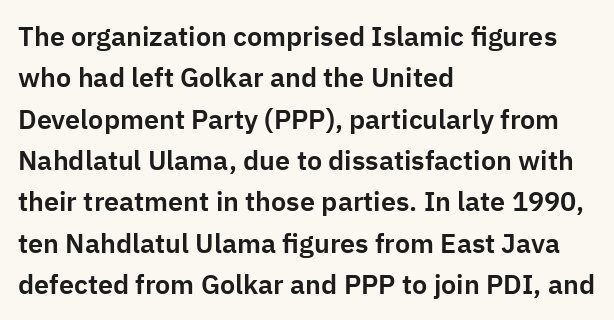
Q: Is the text italic (slanted)? A: No, it is upright.
Q: Is the text underlined? A: No.
Q: How is the paragraph aligned? A: Left-aligned.
Q: Is the spacing between letters normal or unusually wide? A: Normal.
Q: Is the spacing between lines tight, normal or loose? A: Normal.
